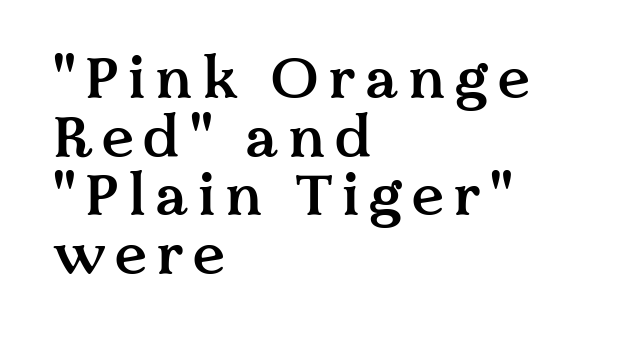
{"serif": "yes", "italic": "no", "bold": "semi", "weight": "semibold", "width": "normal", "stroke_contrast": "medium", "x_height": "medium", "monospaced": "no", "underline": "no", "align": "left", "line_spacing": "tight", "line_spacing_ratio": 1.01, "glyph_px": 58}
